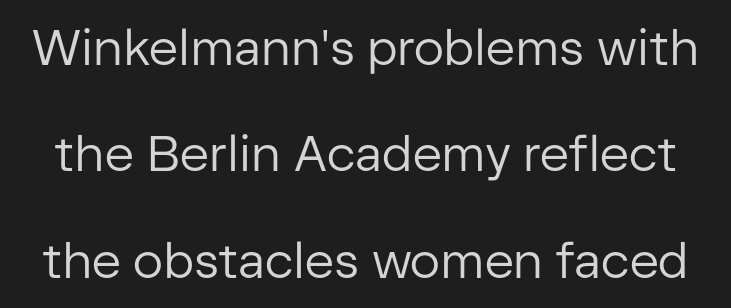
{"serif": "no", "italic": "no", "bold": "no", "weight": "regular", "width": "normal", "stroke_contrast": "low", "x_height": "medium", "monospaced": "no", "underline": "no", "line_spacing": "loose", "line_spacing_ratio": 2.13, "letter_spacing": "normal", "letter_spacing_em": 0.0, "glyph_px": 50}
